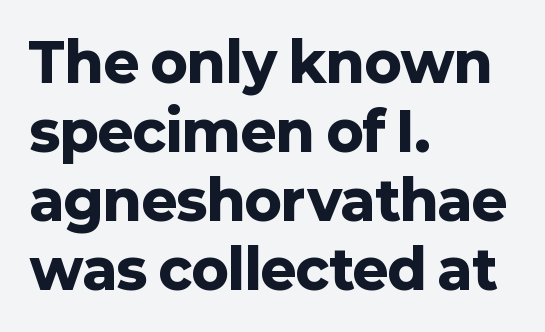
The image shows 54 px heavy sans-serif type, upright; set left-aligned, normal line spacing (1.28x), normal letter spacing, not underlined; low stroke contrast and a medium x-height.
